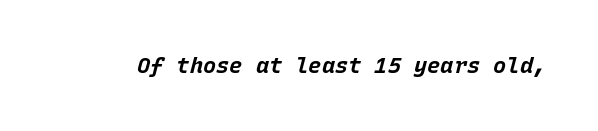
{"italic": "yes", "lean": "right", "slant_degrees": 15, "bold": "yes", "underline": "no", "letter_spacing": "normal", "letter_spacing_em": 0.0, "glyph_px": 22}
